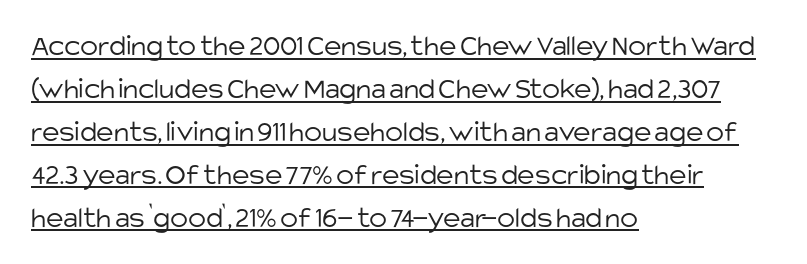
Q: Is the text bold? A: No.
Q: Is the text italic (slanted)? A: No, it is upright.
Q: Is the typeface a serif or a sans-serif typeface? A: Sans-serif.
Q: Is the text underlined? A: Yes.
Q: How is the paragraph aligned? A: Left-aligned.
Q: Is the spacing between letters normal or unusually wide? A: Normal.
Q: Is the spacing between lines tight, normal or loose? A: Normal.
Q: Width (condensed, normal, or wide)? A: Normal.
Q: Stroke contrast? A: Low.
Q: x-height? A: Large.
Q: Monospaced? A: No.
